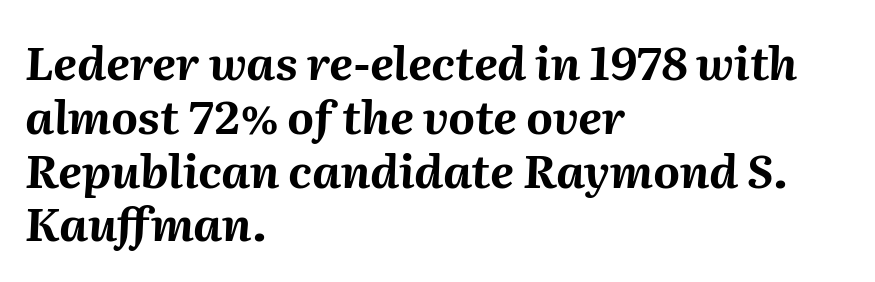
The letters are bold, with thick, heavy strokes. Underline: absent. Typeset ragged right — the left edge is the straight one. Compared with ordinary roman type, these characters are visibly tilted. Characters follow at the spacing the type designer built in.
